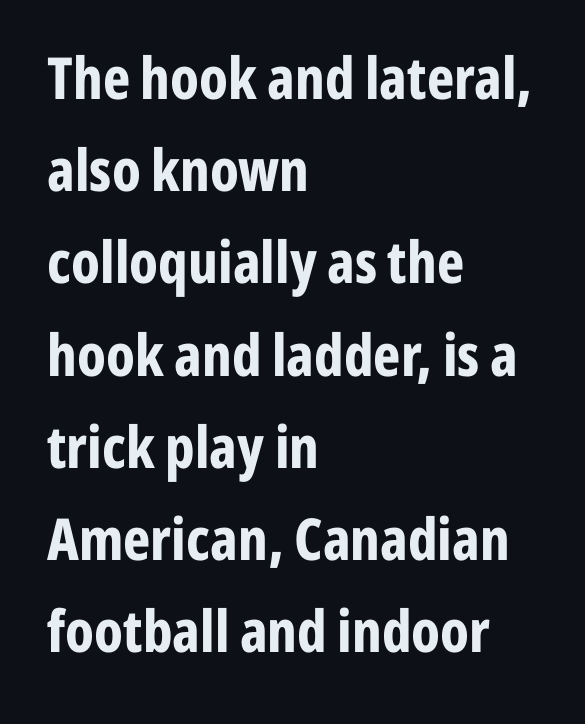
Q: Is the text bold? A: Yes.
Q: Is the text italic (slanted)? A: No, it is upright.
Q: Is the typeface a serif or a sans-serif typeface? A: Sans-serif.
Q: Is the text underlined? A: No.
Q: How is the paragraph aligned? A: Left-aligned.
Q: Is the spacing between letters normal or unusually wide? A: Normal.
Q: Is the spacing between lines tight, normal or loose? A: Normal.
Q: Width (condensed, normal, or wide)? A: Condensed.
Q: Stroke contrast? A: Low.
Q: x-height? A: Medium.
Q: Monospaced? A: No.
